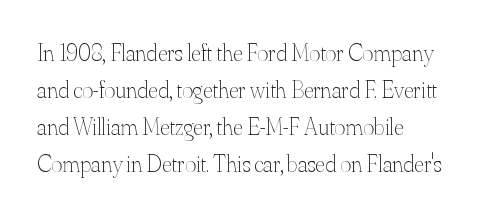
Vertical strokes here are truly vertical. Every row of glyphs begins at an identical x-position on the left. Between one letter and the next there's only the usual sliver of space. Only glyphs here, with clear space below each row.
